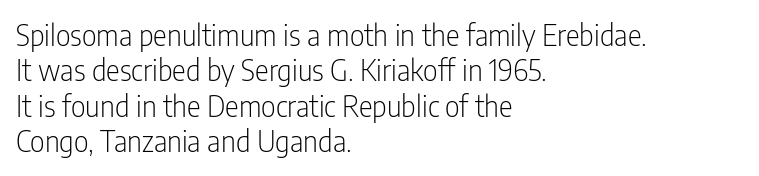
{"serif": "no", "italic": "no", "bold": "no", "weight": "light", "width": "condensed", "stroke_contrast": "low", "x_height": "medium", "monospaced": "no", "underline": "no", "align": "left", "line_spacing_ratio": 1.22, "letter_spacing": "normal", "letter_spacing_em": 0.0, "glyph_px": 29}
